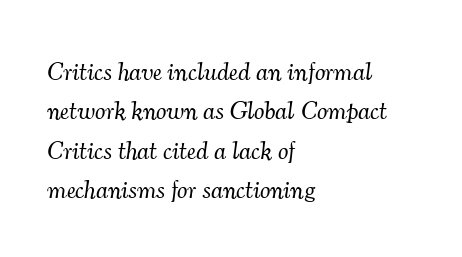
Whoever set this chose a conventional vertical rhythm. The specimen omits any rule beneath the text block's lines. Rendered with sloped, italic letterforms. Line starts are locked; line ends wander.
